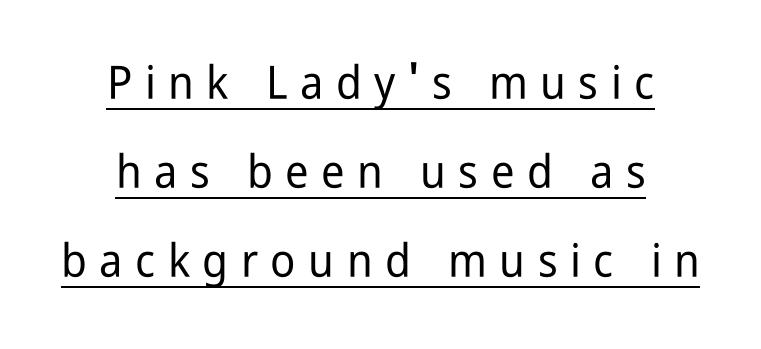
The image shows 46 px condensed sans-serif type, upright; set centered, loose line spacing (1.94x), unusually wide letter spacing (+0.27 em), underlined; low stroke contrast and a medium x-height.
